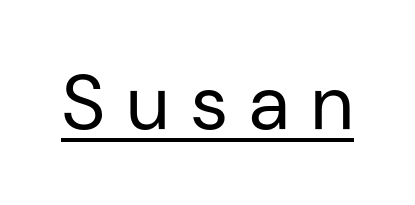
Q: Is the text bold? A: No.
Q: Is the text italic (slanted)? A: No, it is upright.
Q: Is the typeface a serif or a sans-serif typeface? A: Sans-serif.
Q: Is the text underlined? A: Yes.
Q: Is the spacing between letters normal or unusually wide? A: Unusually wide.
Q: Width (condensed, normal, or wide)? A: Normal.
Q: Stroke contrast? A: Low.
Q: x-height? A: Medium.
Q: Monospaced? A: No.
